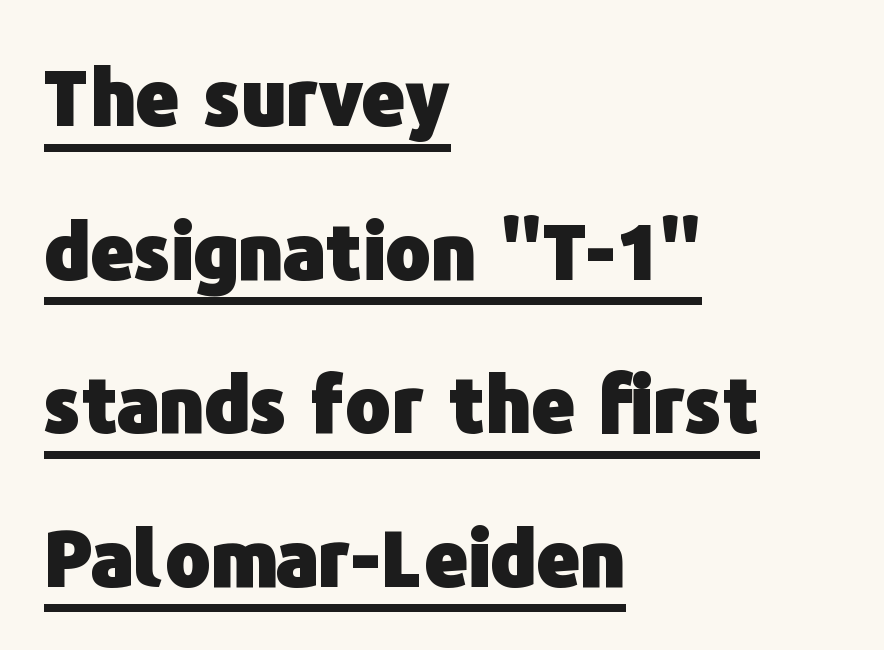
The image shows 76 px heavy sans-serif type, upright; set left-aligned, loose line spacing (2.02x), normal letter spacing, underlined; low stroke contrast and a medium x-height.
